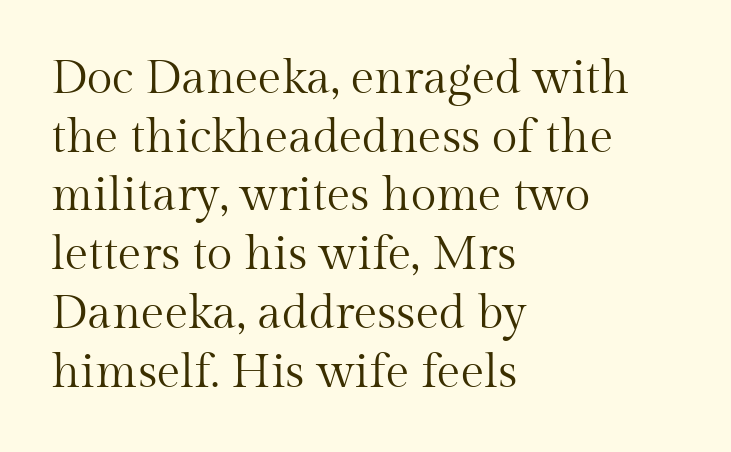
Spacing verdict: proportional, widths tailored to each character. A classic flush-left, rag-right setting is used for this passage. If you measured baseline to baseline, you'd find a middling distance. The string is rendered with underlining switched off. The passage shown is typeset with a serif family. Inter-character spacing is left at the font's built-in metrics.
